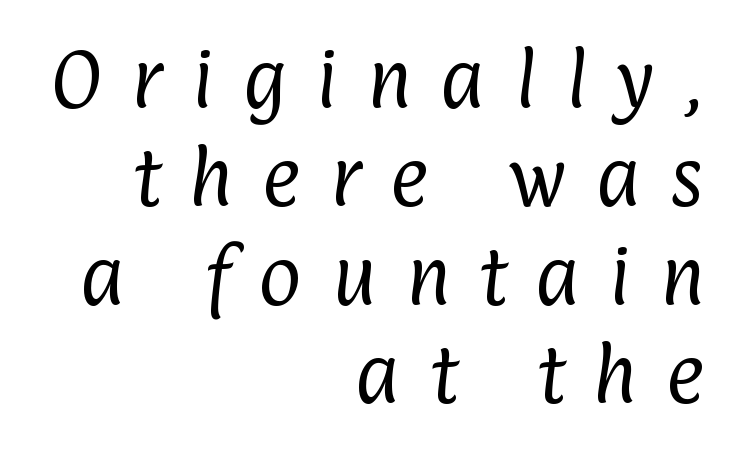
Ink coverage per letter is moderate at most. Is there much room between lines? A standard amount, neither cramped nor airy. The rendering uses natural spacing where letterforms have individual widths. Casual observation: everything's shoved over to the right. Anything drawn beneath the words? Only blank space.
